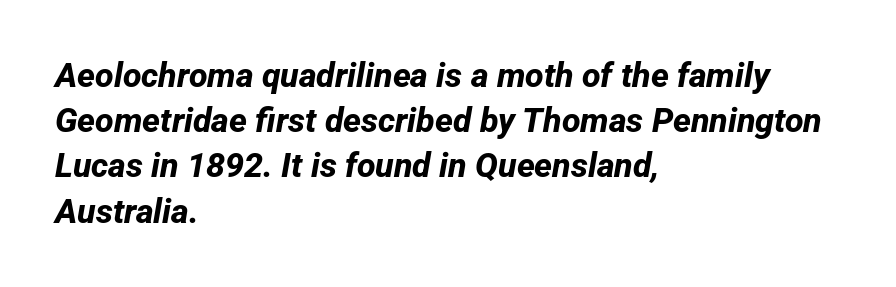
Underlining? Definitely not there. Is this a fixed-width face? No — the glyphs have proportional, varying widths. This rendering uses left alignment, leaving the right contour irregular. Look at the bottom of the vertical strokes: they stop flat, with no serifs. The rows are spaced the way most documents space them.
